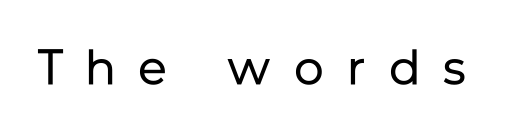
Ordinary non-slanted type is in use. These lines are rendered in a variable-pitch font. Stems here are at most as thick as an everyday book face. A clean baseline with only descenders dipping below it. Regarding serifs, this sample does without them. The rendering inserts visible extra space after every character.
